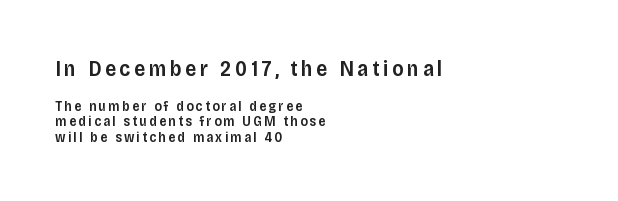
The image shows 22 px text type, upright; set left-aligned, tight line spacing (1.1x), not underlined; the first (top) block is 1.57x larger.
